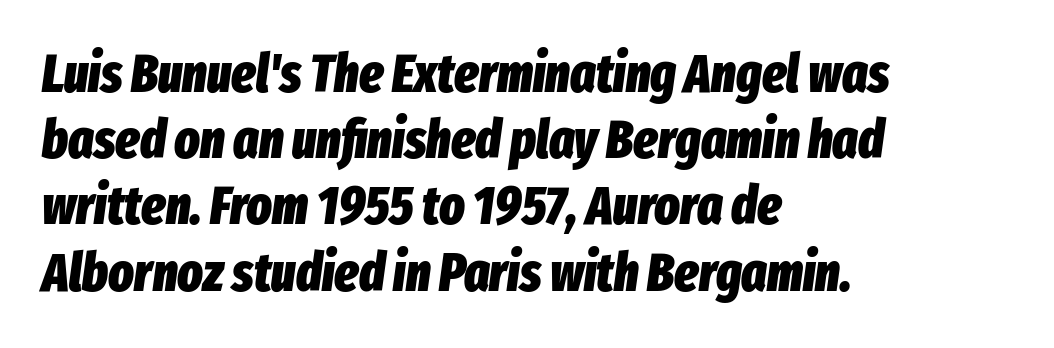
The block of text has a typical density, with ordinary space between rows. Standard letterfit; no display-style spreading of the glyphs. The passage shown is typed in a proportional face where columns would drift. Typesetter's note: full bold, strokes at maximum text heaviness. Would a proofreader flag this as italicized? Yes. Nobody drew a line under any word here.
